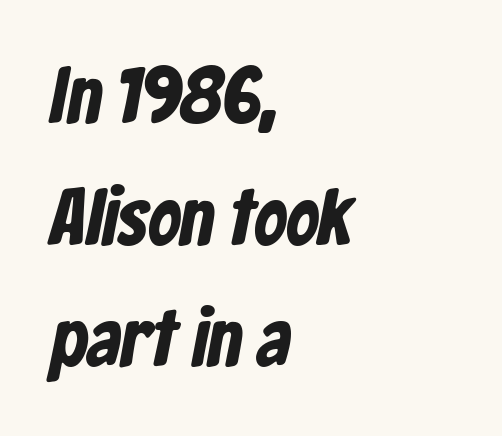
Q: Is the typeface a serif or a sans-serif typeface? A: Sans-serif.
Q: Is the text underlined? A: No.
Q: How is the paragraph aligned? A: Left-aligned.
Q: Is the spacing between letters normal or unusually wide? A: Normal.
Q: Is the spacing between lines tight, normal or loose? A: Normal.
Q: Width (condensed, normal, or wide)? A: Condensed.
Q: Stroke contrast? A: Low.
Q: x-height? A: Medium.
Q: Monospaced? A: No.
